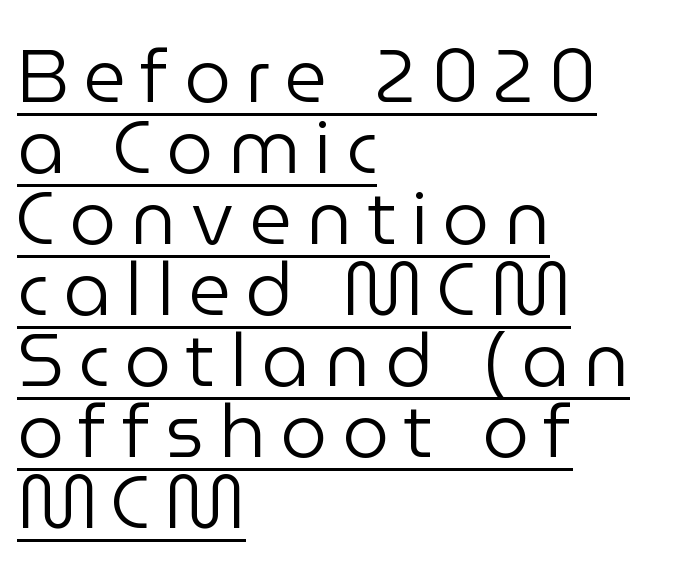
The image shows 74 px regular-weight sans-serif type, upright; set left-aligned, tight line spacing (0.96x), unusually wide letter spacing (+0.2 em), underlined; low stroke contrast and a medium x-height.
